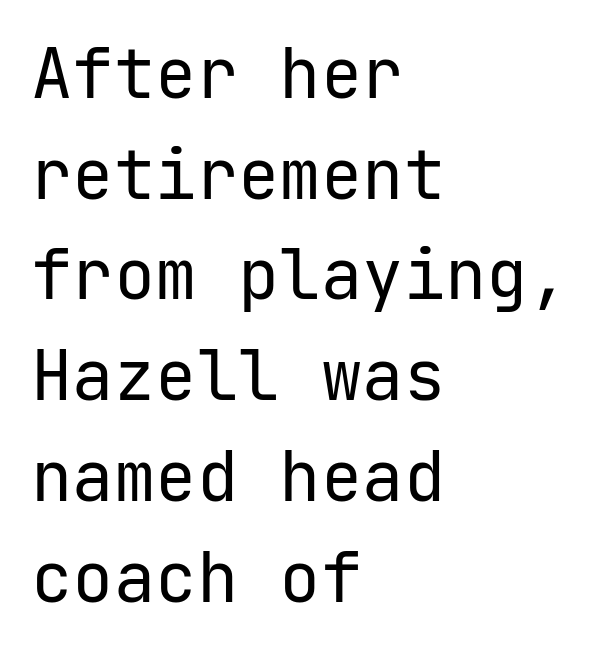
The image shows 69 px regular-weight sans-serif type, upright, monospaced; set left-aligned, normal line spacing (1.46x), normal letter spacing, not underlined; low stroke contrast and a medium x-height.
